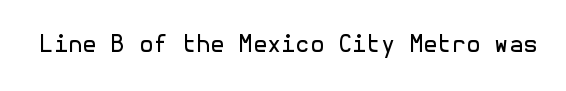
{"italic": "no", "bold": "no", "underline": "no", "letter_spacing": "normal", "letter_spacing_em": 0.0, "glyph_px": 23}
